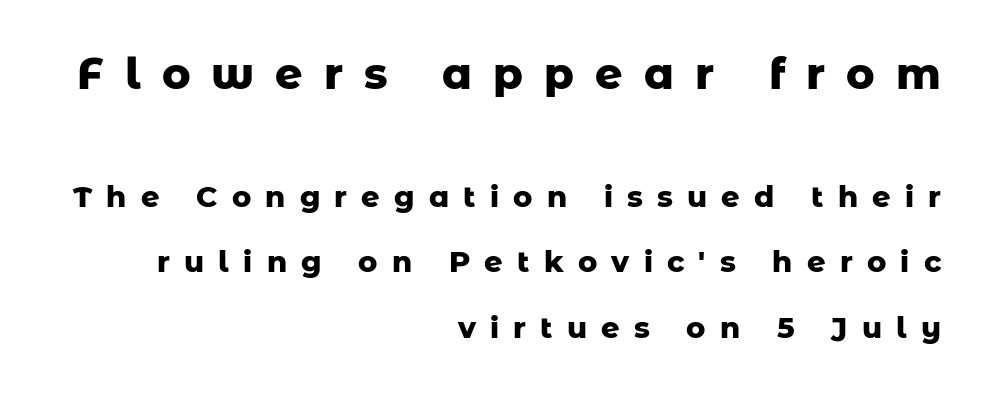
Q: Is the text bold? A: Yes.
Q: Is the text italic (slanted)? A: No, it is upright.
Q: Is the typeface a serif or a sans-serif typeface? A: Sans-serif.
Q: Is the text underlined? A: No.
Q: How is the paragraph aligned? A: Right-aligned.
Q: Is the spacing between letters normal or unusually wide? A: Unusually wide.
Q: Is the spacing between lines tight, normal or loose? A: Loose.
Q: Which block of text is set in a larger size, the first (top) or the second (bottom)? A: The first (top) one.
Q: Width (condensed, normal, or wide)? A: Normal.
Q: Stroke contrast? A: Low.
Q: x-height? A: Medium.
Q: Monospaced? A: No.
